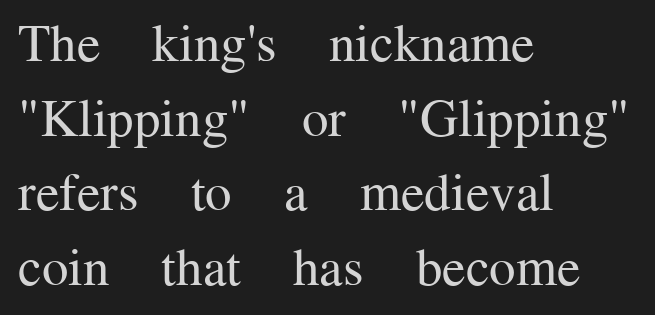
Q: Is the text bold? A: No.
Q: Is the text italic (slanted)? A: No, it is upright.
Q: Is the typeface a serif or a sans-serif typeface? A: Serif.
Q: Is the text underlined? A: No.
Q: How is the paragraph aligned? A: Left-aligned.
Q: Is the spacing between letters normal or unusually wide? A: Normal.
Q: Is the spacing between lines tight, normal or loose? A: Normal.
Q: Width (condensed, normal, or wide)? A: Normal.
Q: Stroke contrast? A: Medium.
Q: x-height? A: Medium.
Q: Monospaced? A: No.
